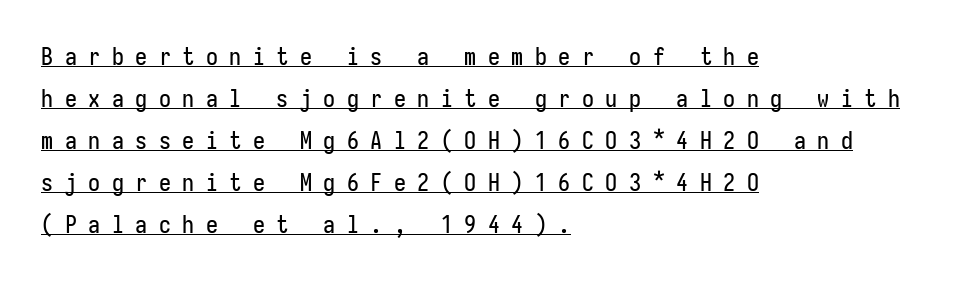
{"italic": "no", "underline": "yes", "align": "left", "line_spacing_ratio": 1.75, "letter_spacing": "wide", "letter_spacing_em": 0.48, "glyph_px": 24}
